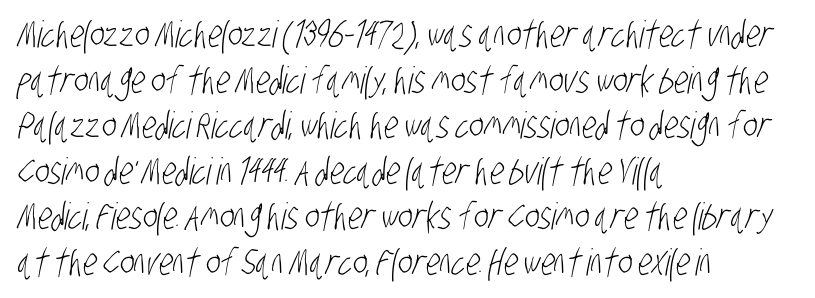
Teacher's note: observe the even left margin — that is flush-left alignment. Glyph-to-glyph distance matches everyday printed text. The rendering shows plain stroke endings on the letterforms — a sans-serif design. Heft: none added — not bold.
